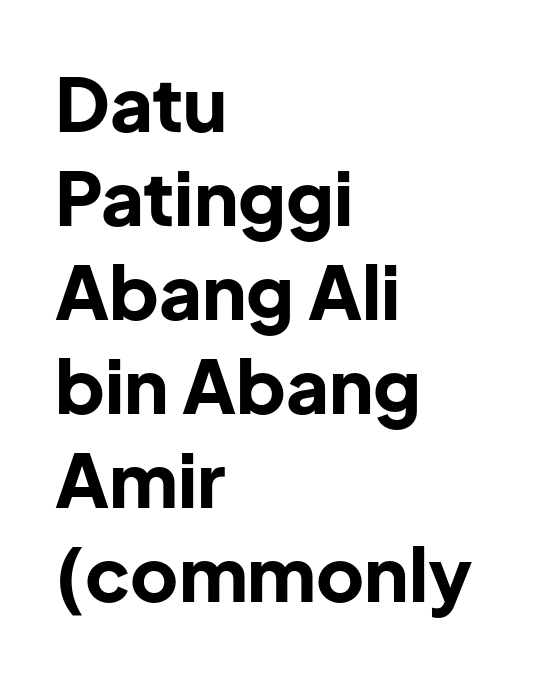
{"serif": "no", "italic": "no", "bold": "yes", "weight": "bold", "width": "normal", "stroke_contrast": "low", "x_height": "medium", "monospaced": "no", "underline": "no", "align": "left", "line_spacing": "normal", "line_spacing_ratio": 1.27, "letter_spacing": "normal", "letter_spacing_em": 0.0, "glyph_px": 74}
